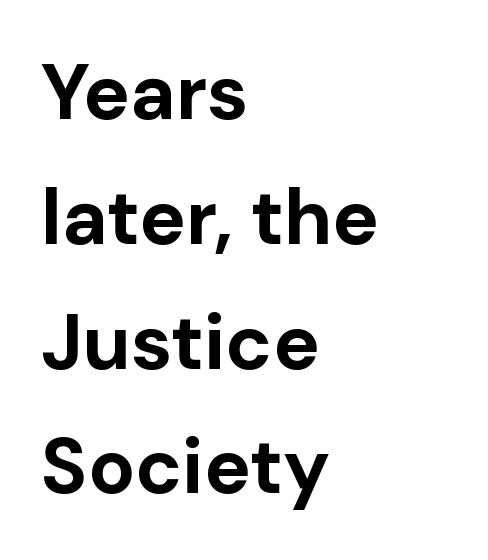
Looks like regular typesetting: each glyph gets only the width it needs. In CSS terms this would be text-align: left. Plenty of ink on the page — the face is bold. Here the glyphs are tracked normally, forming tight word shapes. I'd call this a sans setting — the letters go barefoot.
